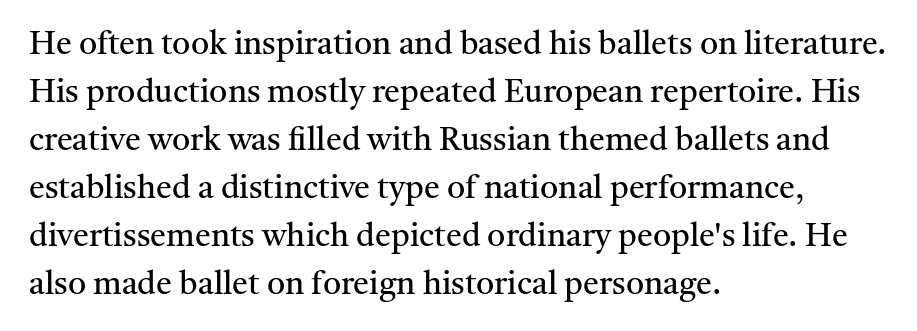
The image shows 32 px regular-weight serif type, upright; set left-aligned, normal line spacing (1.5x), normal letter spacing, not underlined; medium stroke contrast and a medium x-height.
